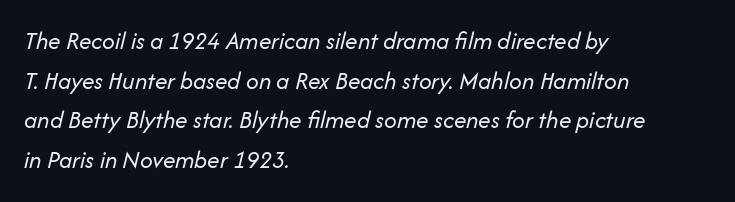
Q: Is the text bold? A: No.
Q: Is the text italic (slanted)? A: Yes, it leans right by about 14 degrees.
Q: Is the text underlined? A: No.
Q: How is the paragraph aligned? A: Left-aligned.
Q: Is the spacing between letters normal or unusually wide? A: Normal.
Q: Is the spacing between lines tight, normal or loose? A: Normal.
